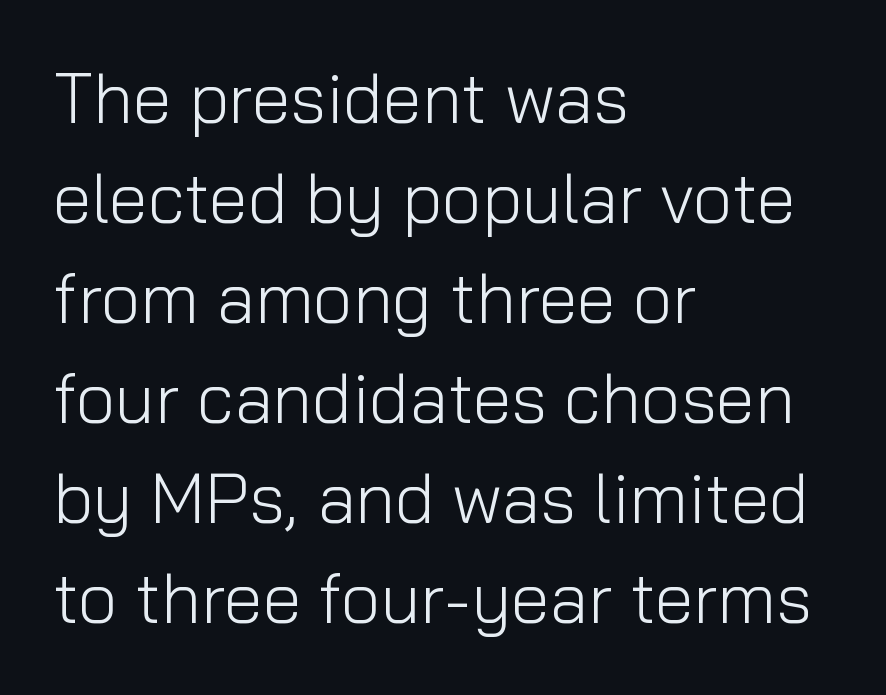
{"serif": "no", "italic": "no", "bold": "no", "weight": "light", "width": "normal", "stroke_contrast": "low", "x_height": "medium", "monospaced": "no", "underline": "no", "align": "left", "line_spacing": "normal", "line_spacing_ratio": 1.43, "letter_spacing": "normal", "letter_spacing_em": 0.0, "glyph_px": 70}
